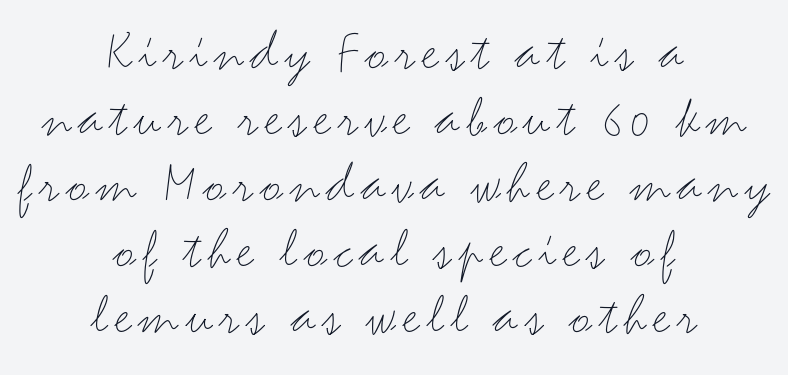
No chunkiness to these letters — they're not bold. Type without underlining. These lines are rendered in a variable-pitch font.
